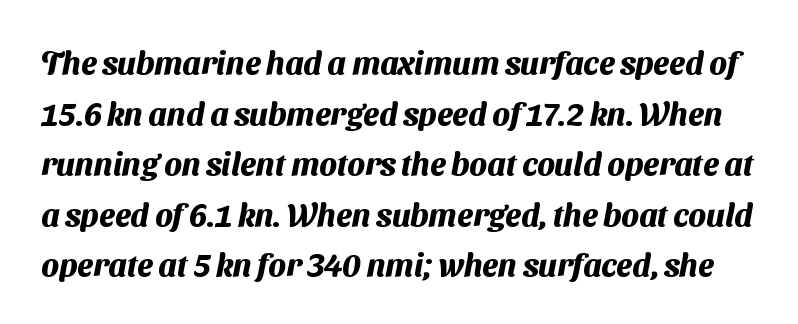
{"serif": "no", "bold": "yes", "weight": "heavy", "width": "normal", "stroke_contrast": "medium", "x_height": "medium", "monospaced": "no", "underline": "no", "line_spacing": "normal", "line_spacing_ratio": 1.58, "letter_spacing": "normal", "letter_spacing_em": 0.0, "glyph_px": 32}
